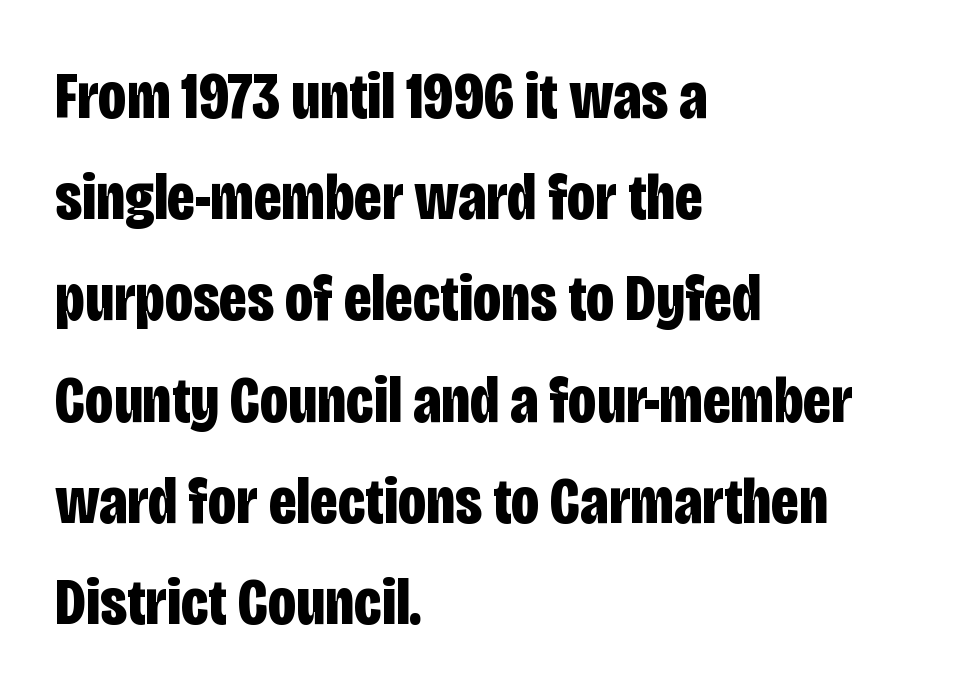
The image shows 67 px bold, condensed sans-serif type, upright; set left-aligned, normal line spacing (1.51x), normal letter spacing, not underlined; low stroke contrast and a large x-height.
